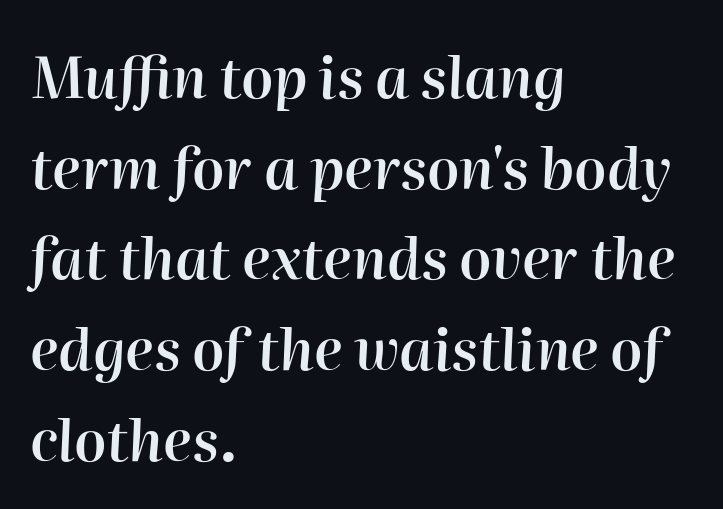
Quick note: italic. Words float on clear page, feet unadorned. The rendering anchors every line to the left-hand side. Each new line begins a customary step beneath the previous one. The rendering uses natural spacing where letterforms have individual widths.
